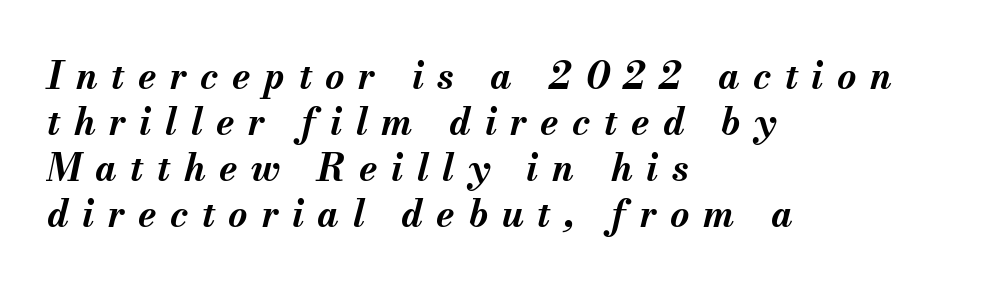
The image shows 37 px bold type, italic (leaning right); set left-aligned, line spacing 1.24x, unusually wide letter spacing (+0.37 em), not underlined; medium stroke contrast and a small x-height.
